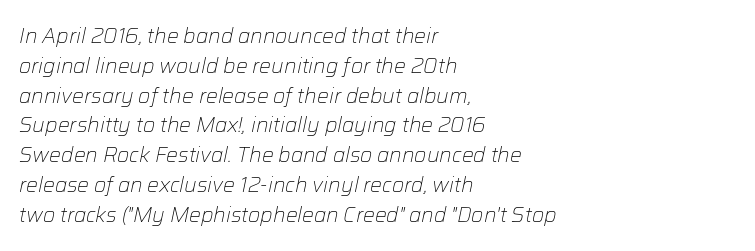
The image shows 21 px text type, italic (leaning right); set left-aligned, normal line spacing (1.42x), normal letter spacing, not underlined.
